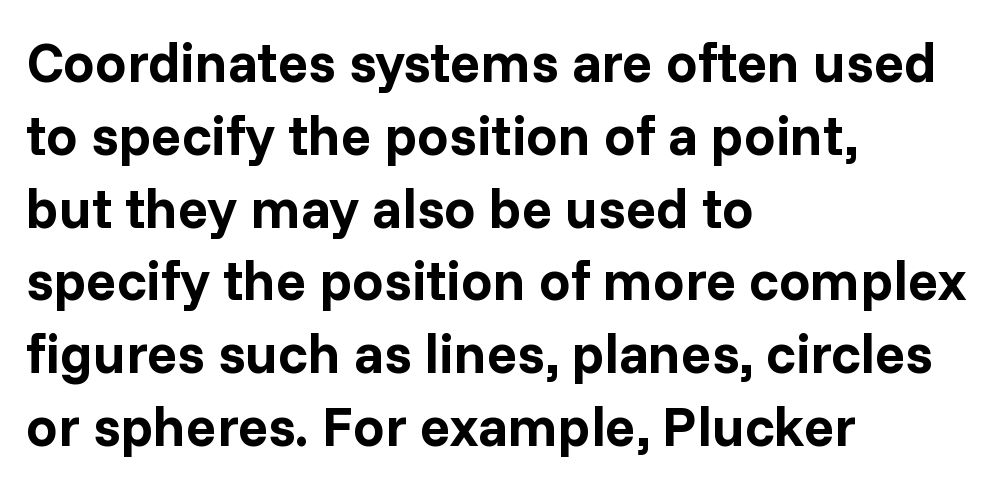
The image shows 56 px bold sans-serif type, upright; set left-aligned, normal line spacing (1.3x), normal letter spacing, not underlined; low stroke contrast and a medium x-height.
